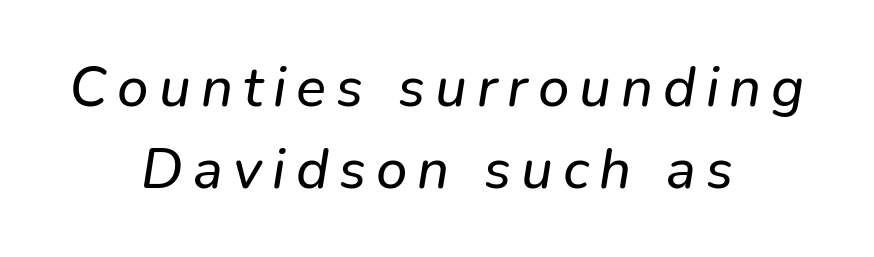
{"italic": "yes", "lean": "right", "slant_degrees": 9, "width": "normal", "stroke_contrast": "low", "x_height": "medium", "monospaced": "no", "underline": "no", "align": "center", "line_spacing": "normal", "line_spacing_ratio": 1.46, "glyph_px": 56}
